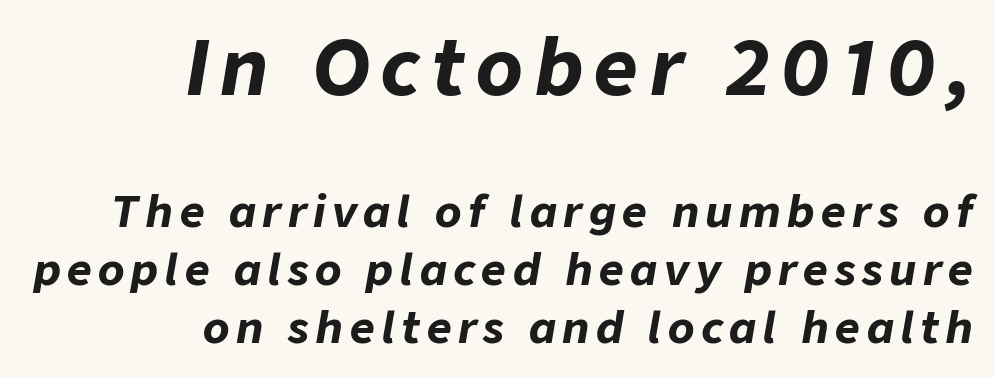
{"italic": "yes", "lean": "right", "slant_degrees": 9, "bold": "yes", "weight": "bold", "width": "normal", "stroke_contrast": "low", "x_height": "medium", "monospaced": "no", "underline": "no", "align": "right", "line_spacing": "normal", "line_spacing_ratio": 1.35, "larger_block": "first", "size_ratio": 1.77, "glyph_px": 76}
